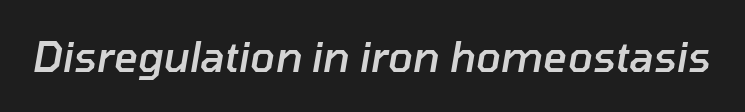
The image shows 41 px semibold type, italic (leaning right); set normal letter spacing, not underlined; low stroke contrast and a medium x-height.
